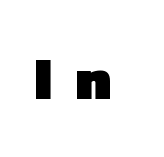
The image shows 59 px heavy sans-serif type; set unusually wide letter spacing (+0.39 em), not underlined; low stroke contrast and a medium x-height.
